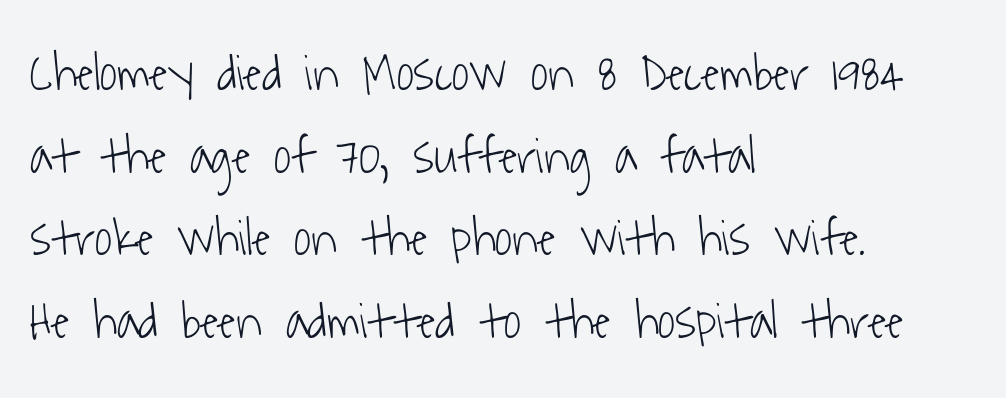
The image shows 53 px light, condensed sans-serif type; set left-aligned, normal line spacing (1.56x), normal letter spacing, not underlined; low stroke contrast and a medium x-height.
